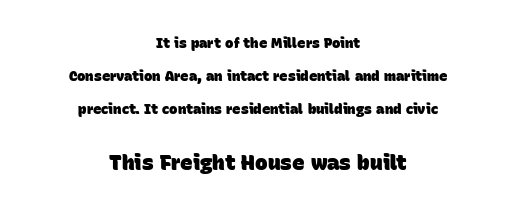
Students, note that the glyphs here touch the page at normal intervals. In terms of leading, this rendering errs on the spacious side. The second block has been scaled up relative to the first. The font is running at its bold setting. Line starts and ends both wander, symmetrically. Just letters on the line, the space beneath them empty.
